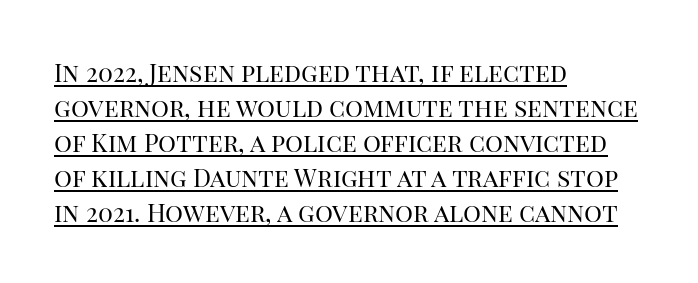
{"italic": "no", "bold": "no", "underline": "yes", "align": "left", "line_spacing": "normal", "line_spacing_ratio": 1.4, "letter_spacing": "normal", "letter_spacing_em": 0.0, "glyph_px": 25}
